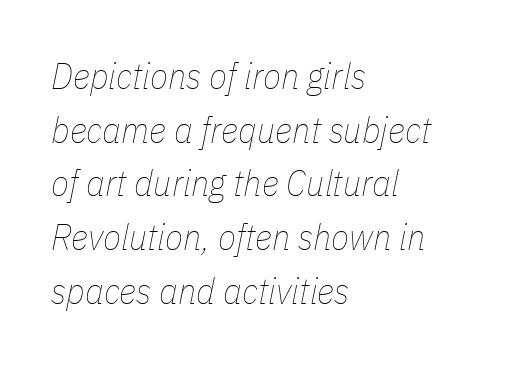
The image shows 37 px thin, condensed type, italic (leaning right); set left-aligned, normal line spacing (1.45x), normal letter spacing, not underlined; low stroke contrast and a medium x-height.
